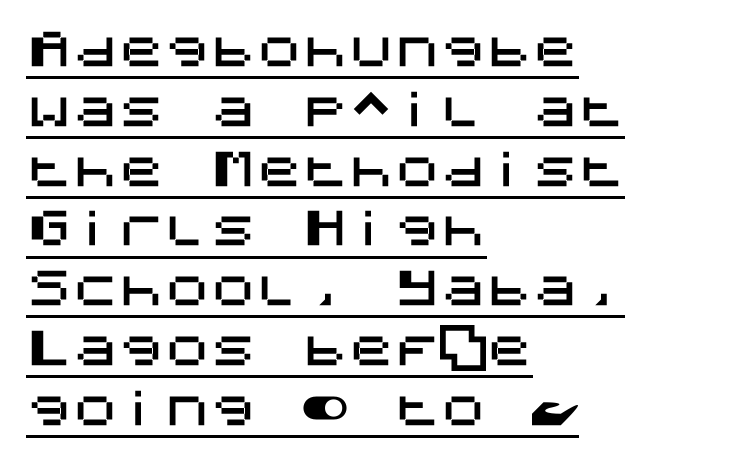
Emphasis is given by a line drawn under the lettering. The paragraph has a hard left edge and a soft right edge. In terms of leading, this rendering sits right in the middle. Every character sits straight up, as roman type does.
